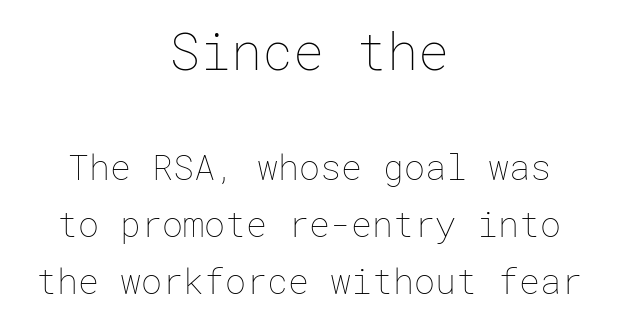
The image shows 52 px thin type, upright; set centered, normal line spacing (1.63x), normal letter spacing, not underlined; the first (top) block is 1.49x larger; low stroke contrast and a medium x-height.
